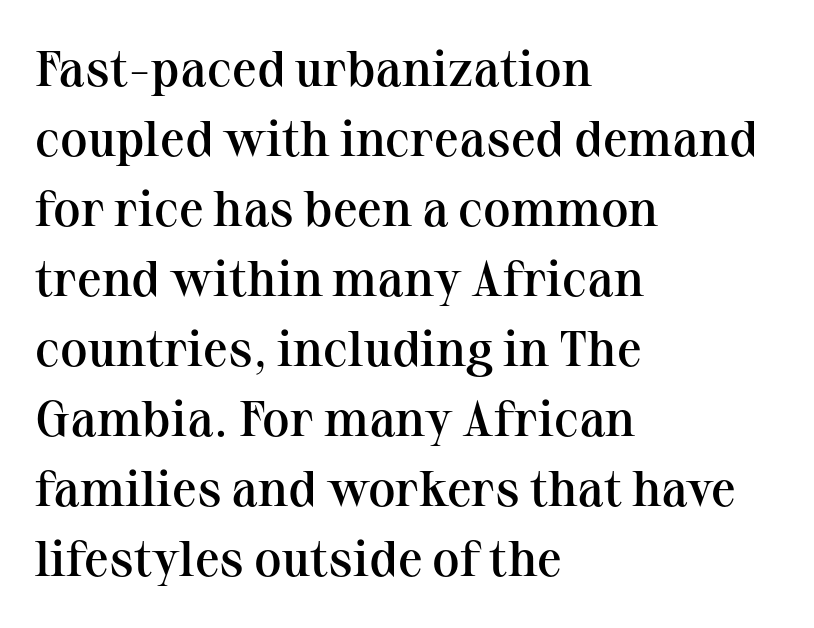
The typesetter chose a ragged-right arrangement here. Quick note: underline off. The typesetting leans somewhat heavy: a semibold. Note: serifs present on the glyphs. Regular leading.
